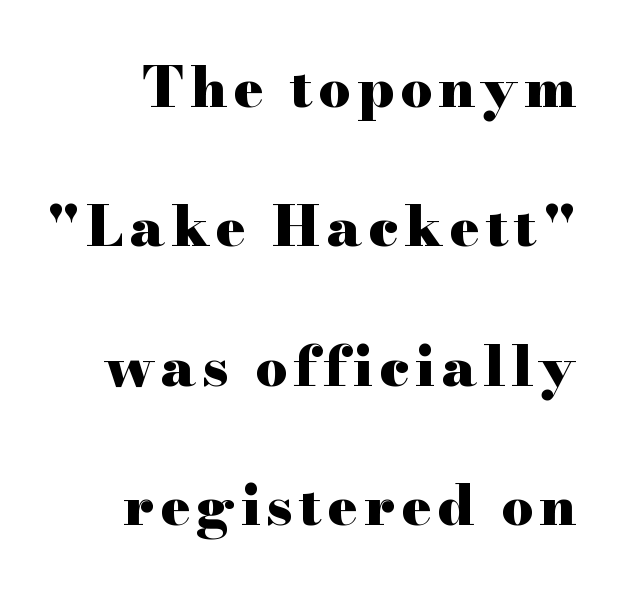
Widely set lines give the paragraph a tall, airy silhouette. Caption: bold face, heavy strokes. Posture: upright roman. Just letters on the line, the space beneath them empty.
